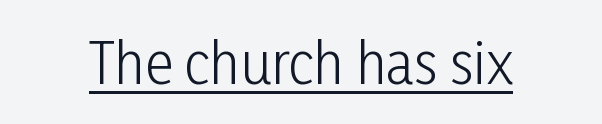
{"serif": "no", "italic": "no", "bold": "no", "weight": "light", "width": "condensed", "stroke_contrast": "low", "x_height": "medium", "monospaced": "no", "underline": "yes", "letter_spacing": "normal", "letter_spacing_em": 0.0, "glyph_px": 55}
